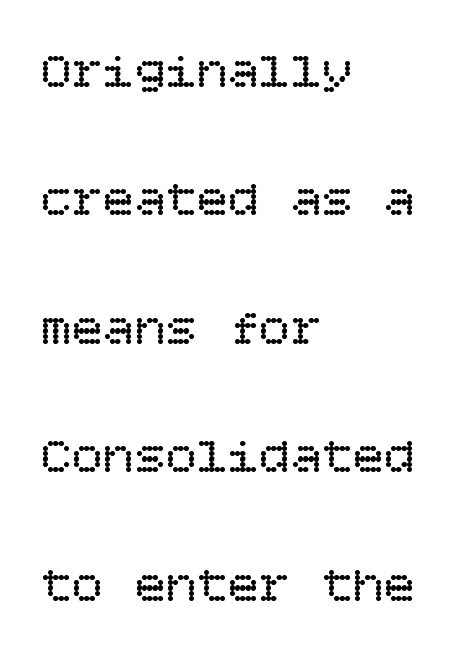
{"italic": "no", "bold": "no", "weight": "regular", "width": "normal", "stroke_contrast": "low", "x_height": "large", "underline": "no", "align": "left", "line_spacing": "loose", "line_spacing_ratio": 2.47, "letter_spacing": "normal", "letter_spacing_em": 0.0, "glyph_px": 52}
